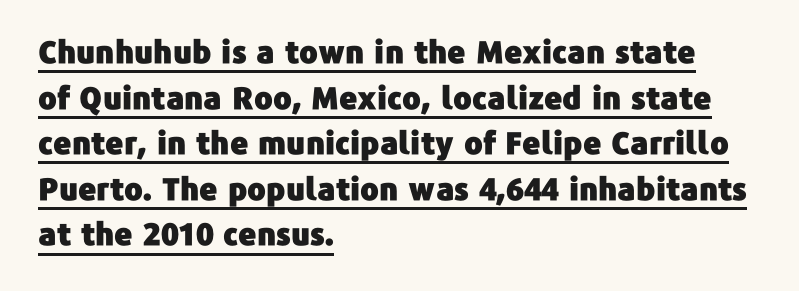
Q: Is the text italic (slanted)? A: No, it is upright.
Q: Is the typeface a serif or a sans-serif typeface? A: Sans-serif.
Q: Is the text underlined? A: Yes.
Q: How is the paragraph aligned? A: Left-aligned.
Q: Is the spacing between letters normal or unusually wide? A: Normal.
Q: Is the spacing between lines tight, normal or loose? A: Normal.
Q: Width (condensed, normal, or wide)? A: Normal.
Q: Stroke contrast? A: Low.
Q: x-height? A: Medium.
Q: Monospaced? A: No.
